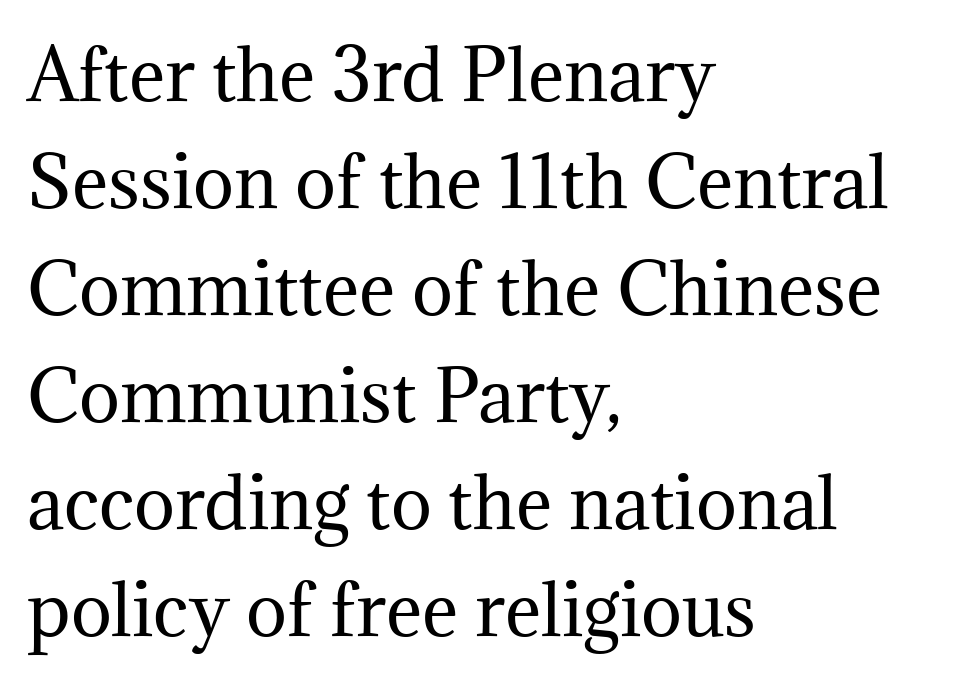
In CSS terms this would be text-align: left. The passage shown has conventional tracking throughout. Serifs: yes, visible at the terminals of the letterforms. The weight tops out at a normal text grade. These lines are rendered in a variable-pitch font. Vertical strokes here are truly vertical.
